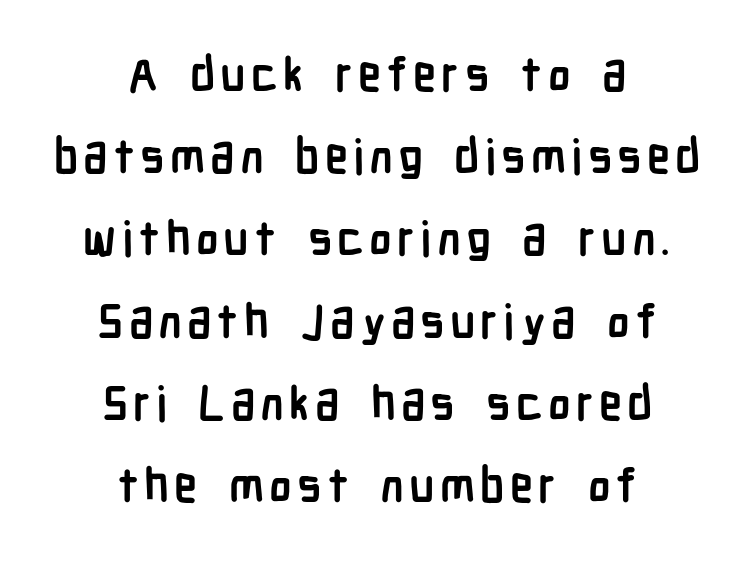
The image shows 47 px semibold, condensed sans-serif type, upright; set centered, line spacing 1.75x, not underlined; low stroke contrast and a medium x-height.
